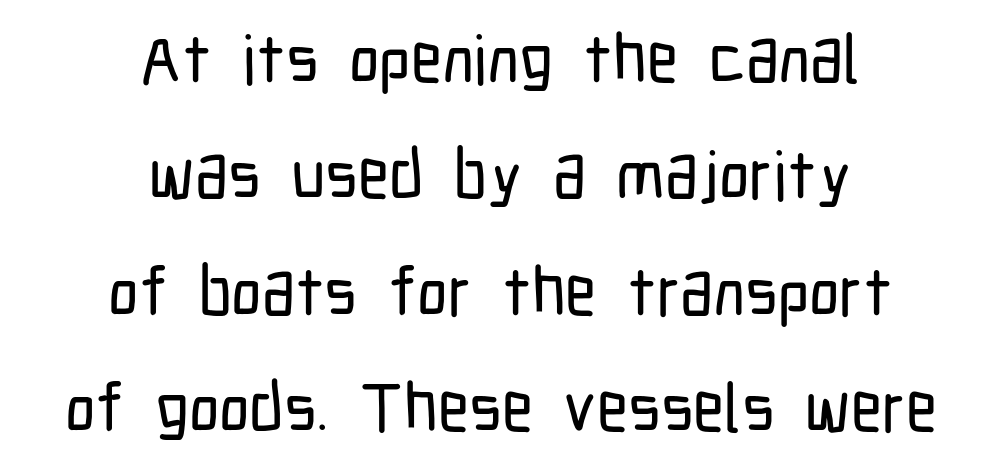
The image shows 68 px condensed sans-serif type, upright; set centered, line spacing 1.71x, normal letter spacing, not underlined; low stroke contrast and a medium x-height.
